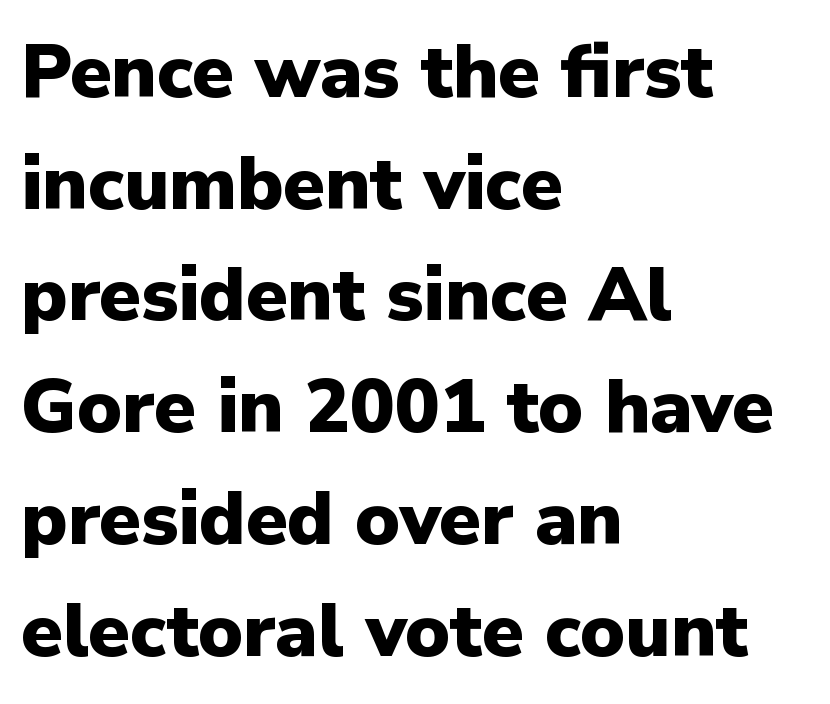
The image shows 75 px heavy sans-serif type, upright; set left-aligned, normal line spacing (1.49x), normal letter spacing, not underlined; low stroke contrast and a medium x-height.
